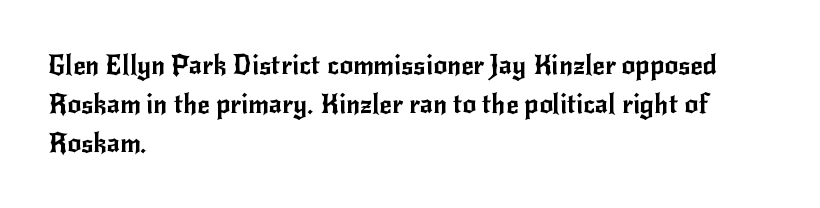
The image shows 27 px text type, upright; set left-aligned, normal line spacing (1.44x), normal letter spacing, not underlined.
